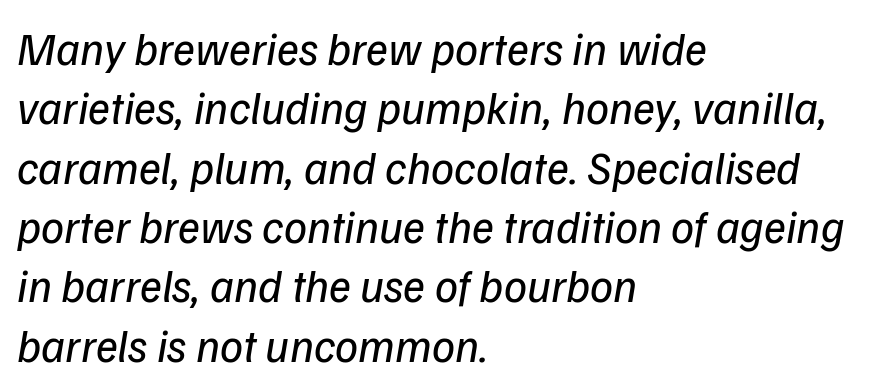
{"italic": "yes", "lean": "right", "slant_degrees": 9, "bold": "no", "weight": "regular", "width": "normal", "stroke_contrast": "low", "x_height": "medium", "monospaced": "no", "underline": "no", "align": "left", "line_spacing": "normal", "line_spacing_ratio": 1.29, "letter_spacing": "normal", "letter_spacing_em": 0.0, "glyph_px": 46}
